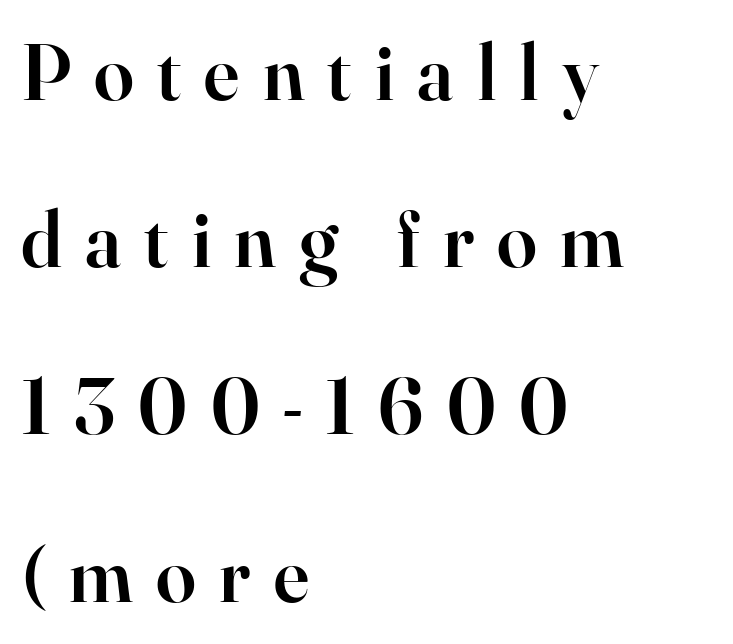
The image shows 80 px semibold serif type, upright; set left-aligned, loose line spacing (2.09x), unusually wide letter spacing (+0.29 em), not underlined; high stroke contrast and a small x-height.
